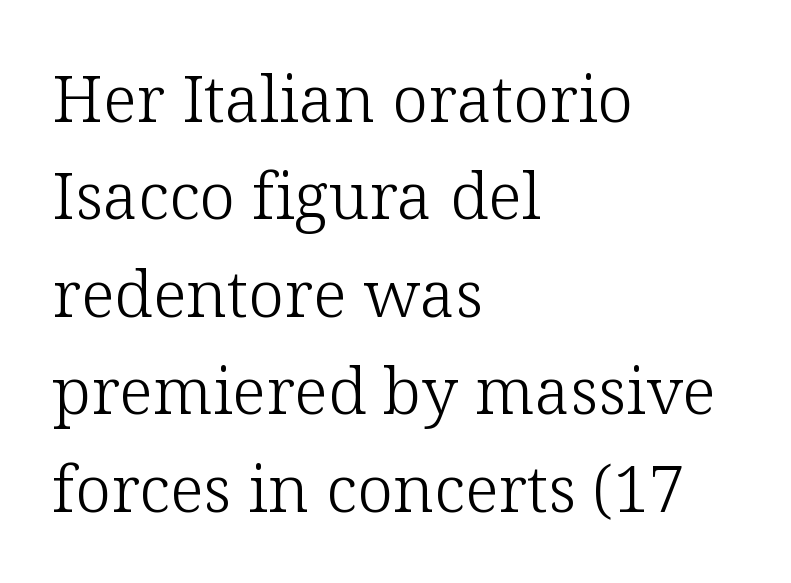
The image shows 65 px light serif type, upright; set left-aligned, normal line spacing (1.5x), normal letter spacing, not underlined; low stroke contrast and a medium x-height.
